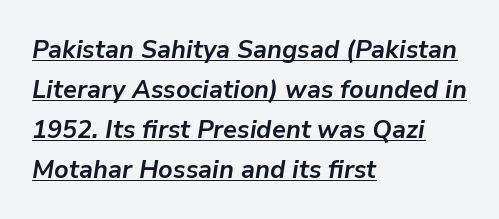
{"italic": "yes", "lean": "right", "slant_degrees": 9, "bold": "yes", "underline": "yes", "align": "left", "line_spacing": "normal", "line_spacing_ratio": 1.6, "letter_spacing": "normal", "letter_spacing_em": 0.0, "glyph_px": 25}
